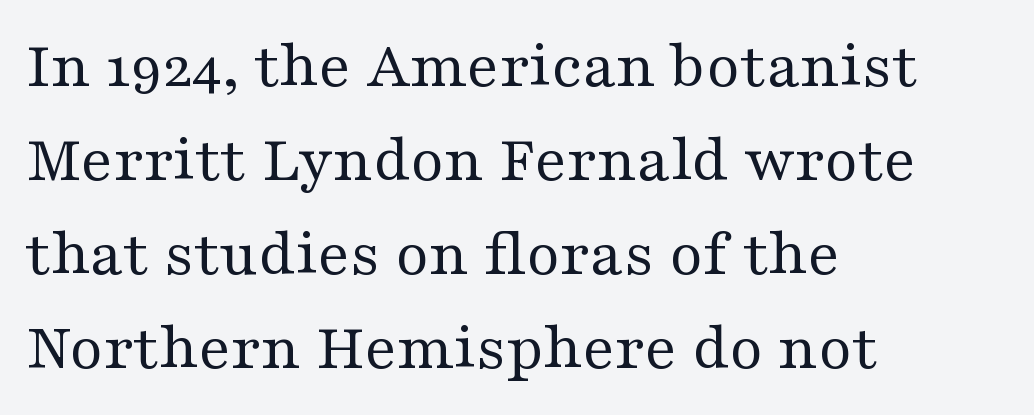
The image shows 68 px regular-weight, wide serif type, upright; set left-aligned, normal line spacing (1.38x), normal letter spacing, not underlined; medium stroke contrast and a medium x-height.
